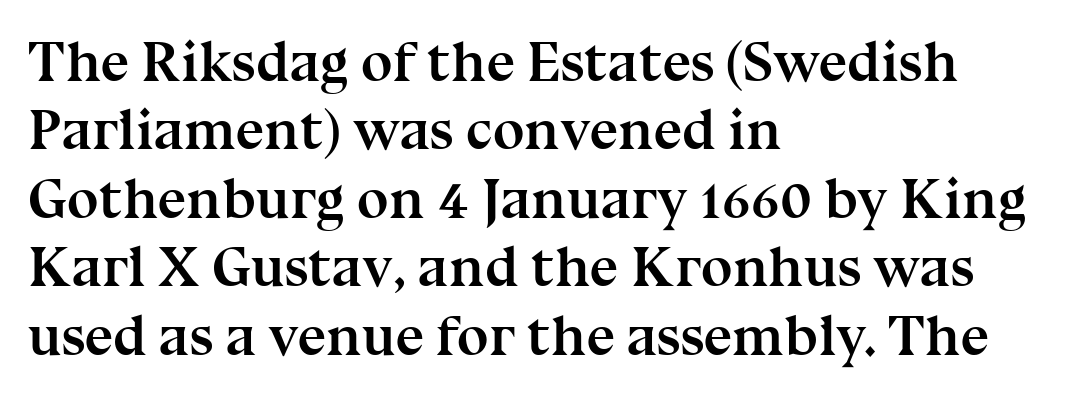
Looks like regular typesetting: each glyph gets only the width it needs. The typography opts for an upright posture over an oblique one. You'd pick this weight for a headline — it's a proper bold. The baseline area is clear. The horizontal fit of the characters is conventional and even.
